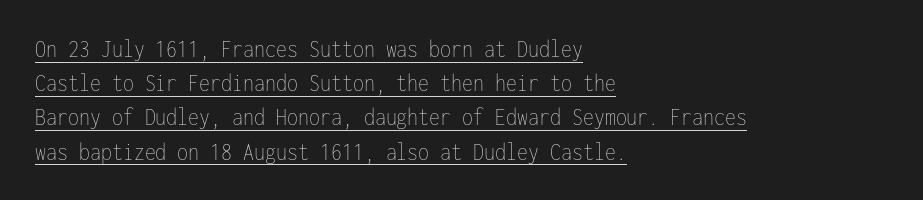
Characters remain perfectly vertical along every line. The passage shown stacks its lines at a standard gap. Alignment: flush left. Short note: letters normally spaced.
